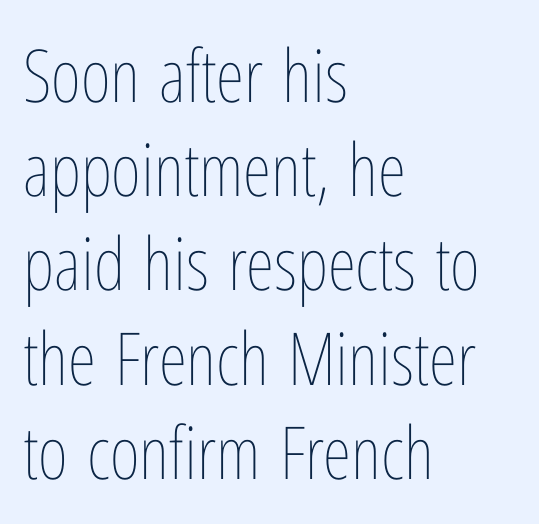
Q: Is the text bold? A: No.
Q: Is the text italic (slanted)? A: No, it is upright.
Q: Is the text underlined? A: No.
Q: How is the paragraph aligned? A: Left-aligned.
Q: Is the spacing between letters normal or unusually wide? A: Normal.
Q: Is the spacing between lines tight, normal or loose? A: Normal.
Q: Width (condensed, normal, or wide)? A: Condensed.
Q: Stroke contrast? A: Low.
Q: x-height? A: Medium.
Q: Monospaced? A: No.
